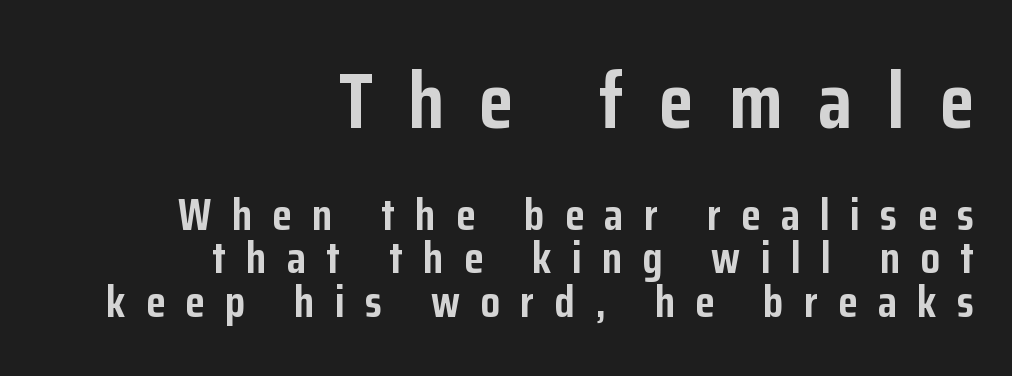
The font's upright variant was chosen for this text. Decoration check: the copy has no underline. The rendering uses natural spacing where letterforms have individual widths. Each glyph is drawn with heavy, bold strokes. Spacing between characters has been opened up far beyond the box default.
